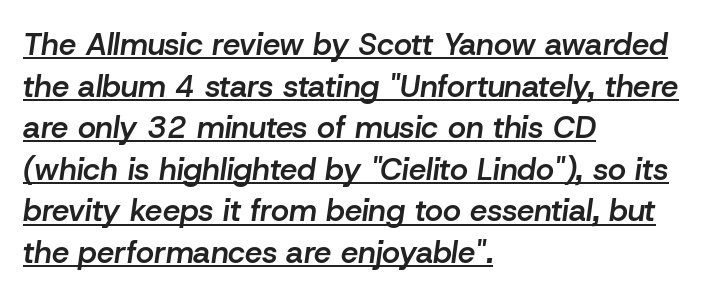
{"italic": "yes", "lean": "right", "slant_degrees": 8, "bold": "semi", "weight": "semibold", "width": "normal", "stroke_contrast": "low", "x_height": "medium", "monospaced": "no", "underline": "yes", "align": "left", "line_spacing": "normal", "line_spacing_ratio": 1.34, "letter_spacing": "normal", "letter_spacing_em": 0.0, "glyph_px": 31}
